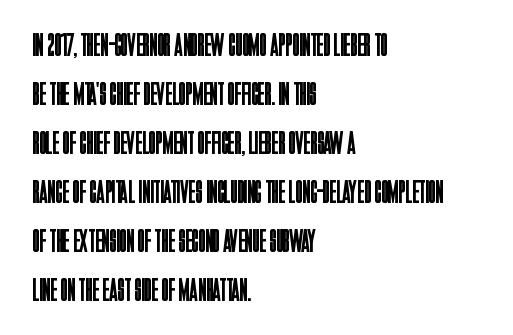
The image shows 32 px regular-weight, condensed sans-serif type, upright; set left-aligned, normal line spacing (1.53x), normal letter spacing, not underlined; low stroke contrast and a large x-height.
